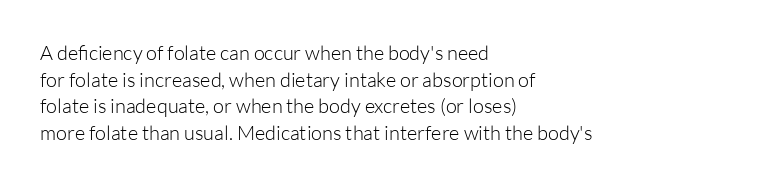
The image shows 20 px text type, upright; set left-aligned, normal line spacing (1.33x), normal letter spacing, not underlined.
